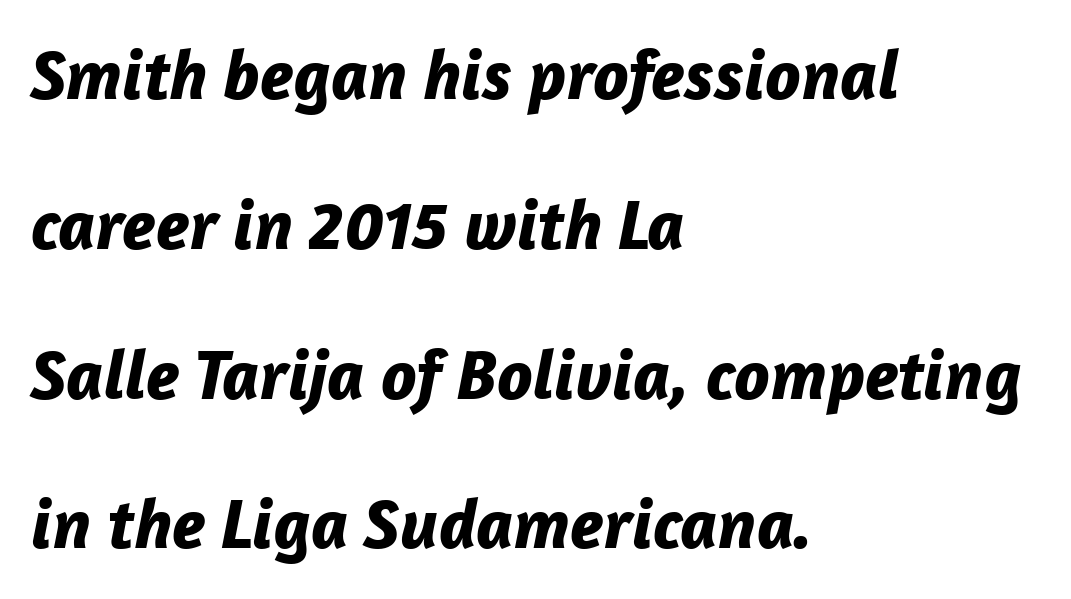
A clean baseline with only descenders dipping below it. Observe the ordinary spacing: letters are neighbours, not strangers. The lettering tilts uniformly, giving the passage an italic look. Do the characters align in a grid? No, the font is proportional. This block would shrink considerably if given ordinary leading; it's expanded now. The paragraph has a hard left edge and a soft right edge.
